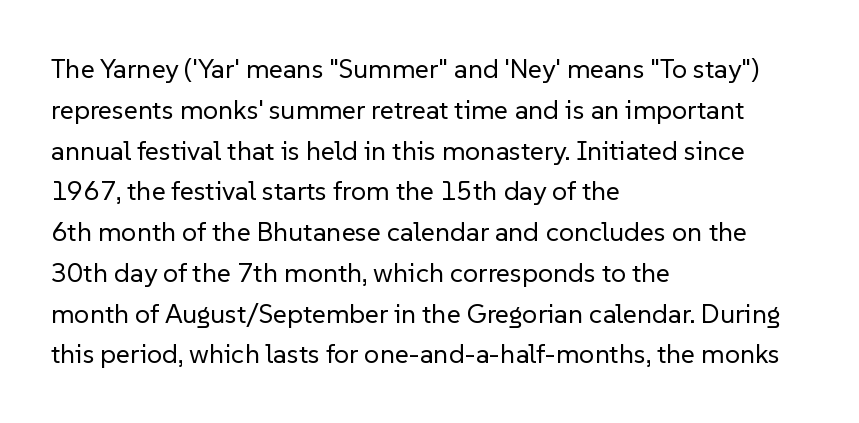
Q: Is the text bold? A: No.
Q: Is the text italic (slanted)? A: No, it is upright.
Q: Is the text underlined? A: No.
Q: How is the paragraph aligned? A: Left-aligned.
Q: Is the spacing between letters normal or unusually wide? A: Normal.
Q: Is the spacing between lines tight, normal or loose? A: Normal.
